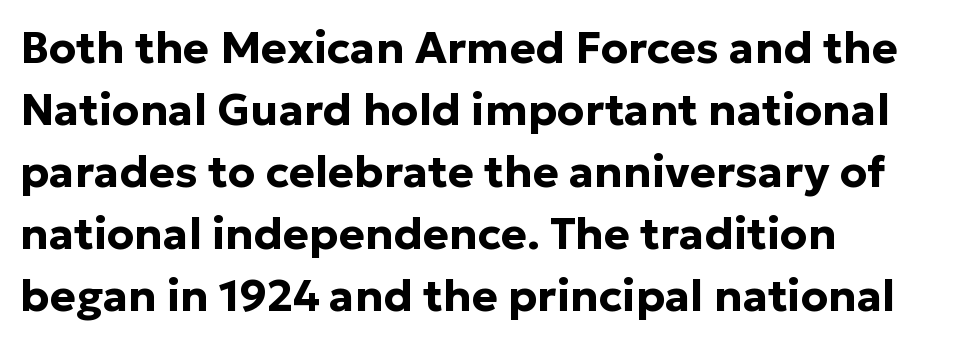
{"serif": "no", "italic": "no", "bold": "yes", "weight": "bold", "width": "normal", "stroke_contrast": "low", "x_height": "medium", "monospaced": "no", "underline": "no", "align": "left", "line_spacing": "normal", "line_spacing_ratio": 1.41, "letter_spacing": "normal", "letter_spacing_em": 0.0, "glyph_px": 44}
